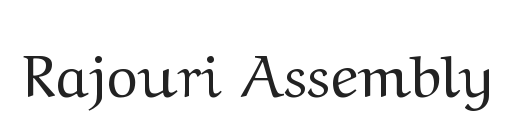
{"serif": "yes", "italic": "no", "bold": "no", "weight": "regular", "width": "wide", "stroke_contrast": "medium", "x_height": "medium", "monospaced": "no", "underline": "no", "letter_spacing": "normal", "letter_spacing_em": 0.0, "glyph_px": 60}
